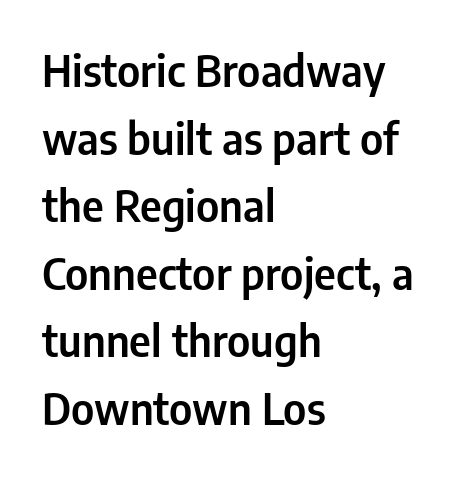
{"serif": "no", "italic": "no", "width": "condensed", "stroke_contrast": "low", "x_height": "medium", "monospaced": "no", "underline": "no", "align": "left", "line_spacing": "normal", "line_spacing_ratio": 1.57, "letter_spacing": "normal", "letter_spacing_em": 0.0, "glyph_px": 43}
